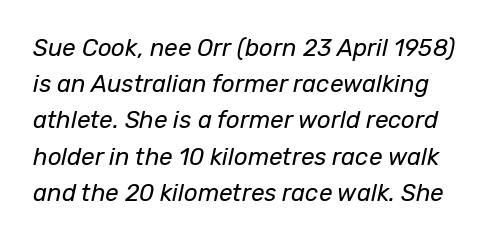
Q: Is the text bold? A: No.
Q: Is the text italic (slanted)? A: Yes, it leans right by about 12 degrees.
Q: Is the text underlined? A: No.
Q: Is the spacing between letters normal or unusually wide? A: Normal.
Q: Is the spacing between lines tight, normal or loose? A: Normal.
